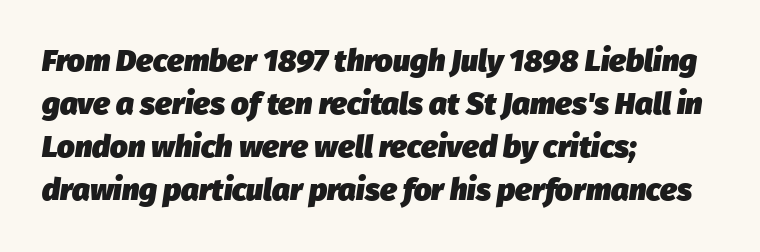
{"italic": "yes", "lean": "right", "slant_degrees": 8, "bold": "yes", "weight": "heavy", "width": "normal", "stroke_contrast": "low", "x_height": "medium", "monospaced": "no", "underline": "no", "align": "left", "line_spacing": "normal", "line_spacing_ratio": 1.39, "letter_spacing": "normal", "letter_spacing_em": 0.0, "glyph_px": 31}
